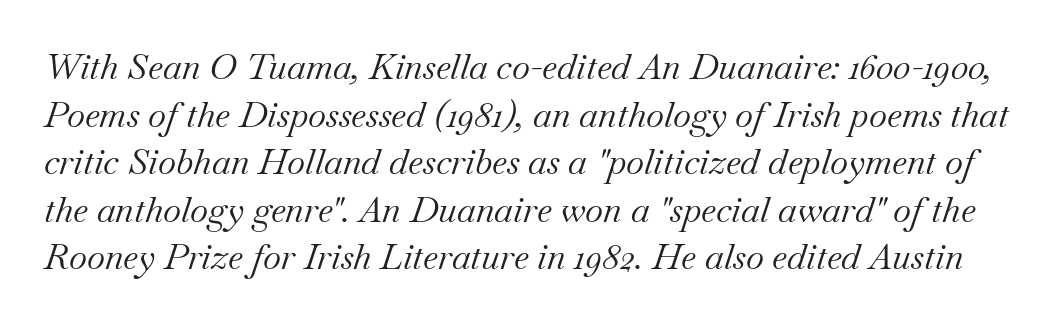
{"serif": "yes", "italic": "yes", "lean": "right", "slant_degrees": 18, "bold": "no", "weight": "regular", "width": "normal", "stroke_contrast": "medium", "x_height": "small", "monospaced": "no", "underline": "no", "line_spacing": "normal", "line_spacing_ratio": 1.36, "letter_spacing": "normal", "letter_spacing_em": 0.0, "glyph_px": 35}
